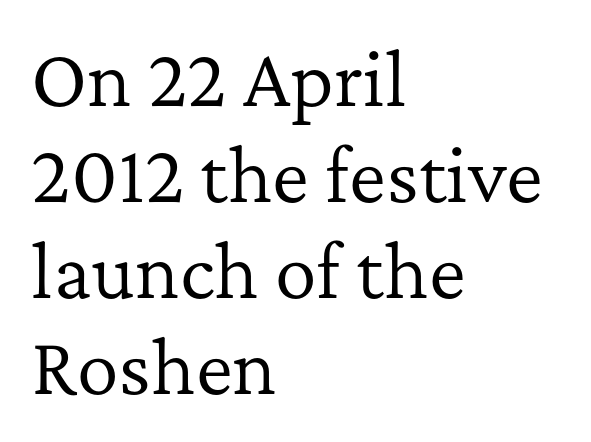
The image shows 70 px regular-weight serif type, upright; set left-aligned, normal line spacing (1.37x), normal letter spacing, not underlined; low stroke contrast and a medium x-height.
